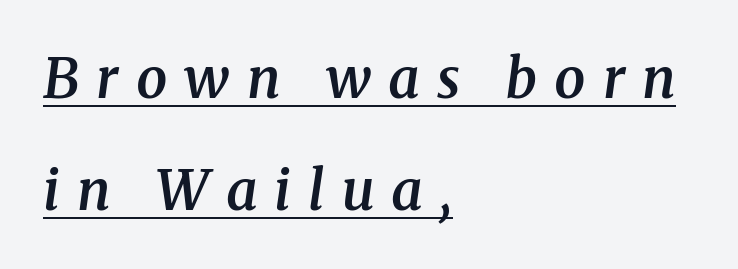
Typeset ragged right — the left edge is the straight one. Like a heading marked for emphasis, these lines bear an underscore. Posture: slanted. There is plenty of visible air inserted between adjacent glyphs.
